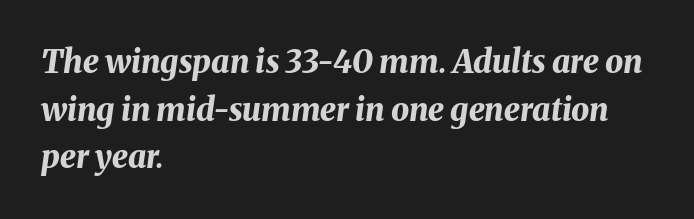
{"italic": "yes", "lean": "right", "slant_degrees": 8, "bold": "yes", "weight": "bold", "width": "normal", "stroke_contrast": "medium", "x_height": "medium", "monospaced": "no", "underline": "no", "align": "left", "line_spacing": "normal", "line_spacing_ratio": 1.49, "letter_spacing": "normal", "letter_spacing_em": 0.0, "glyph_px": 32}
